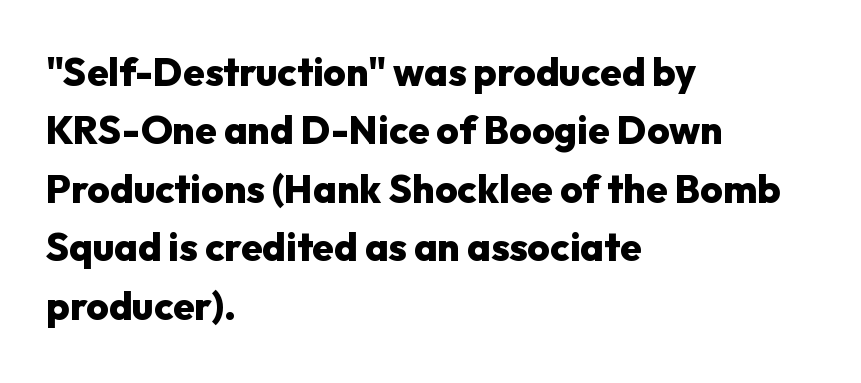
The image shows 39 px heavy sans-serif type, upright; set left-aligned, normal line spacing (1.5x), normal letter spacing, not underlined; low stroke contrast and a medium x-height.
